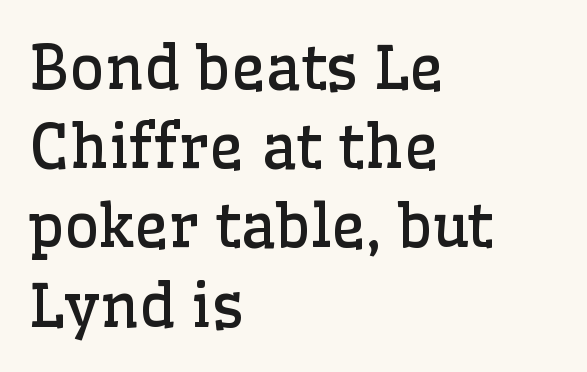
Q: Is the text bold? A: No.
Q: Is the text italic (slanted)? A: No, it is upright.
Q: Is the typeface a serif or a sans-serif typeface? A: Serif.
Q: Is the text underlined? A: No.
Q: How is the paragraph aligned? A: Left-aligned.
Q: Is the spacing between letters normal or unusually wide? A: Normal.
Q: Is the spacing between lines tight, normal or loose? A: Normal.
Q: Width (condensed, normal, or wide)? A: Normal.
Q: Stroke contrast? A: Low.
Q: x-height? A: Medium.
Q: Monospaced? A: No.
